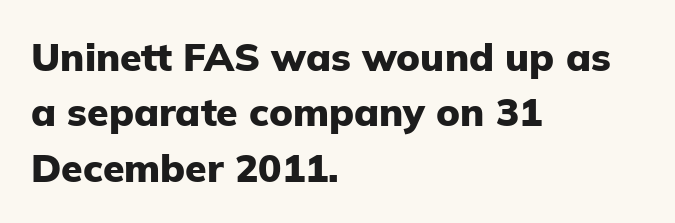
{"serif": "no", "italic": "no", "bold": "yes", "weight": "heavy", "width": "normal", "stroke_contrast": "low", "x_height": "medium", "monospaced": "no", "underline": "no", "align": "left", "line_spacing": "normal", "line_spacing_ratio": 1.42, "letter_spacing": "normal", "letter_spacing_em": 0.0, "glyph_px": 39}
